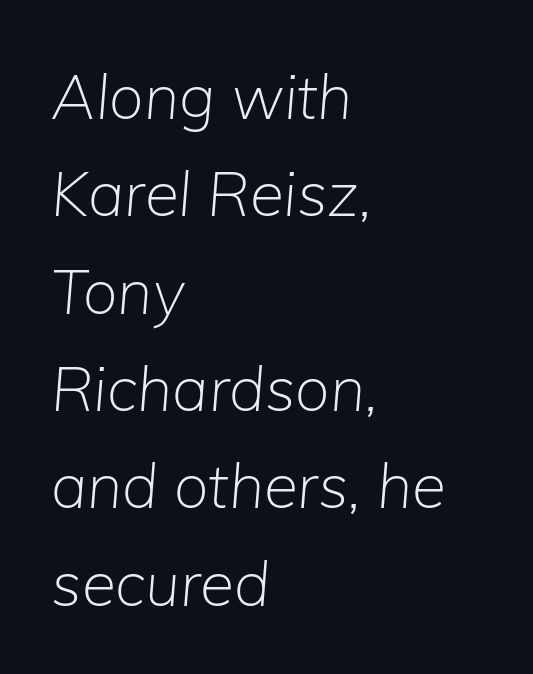
{"italic": "yes", "lean": "right", "slant_degrees": 5, "bold": "no", "weight": "light", "width": "normal", "stroke_contrast": "low", "x_height": "medium", "monospaced": "no", "underline": "no", "align": "left", "line_spacing": "normal", "line_spacing_ratio": 1.57, "letter_spacing": "normal", "letter_spacing_em": 0.0, "glyph_px": 62}
